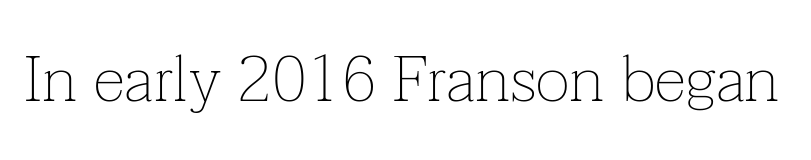
The zone under the glyphs is completely vacant. Stems here are at most as thick as an everyday book face. Style check: upright. Letter spacing: default. Typographically, this falls in the serif category. These lines are rendered in a variable-pitch font.
